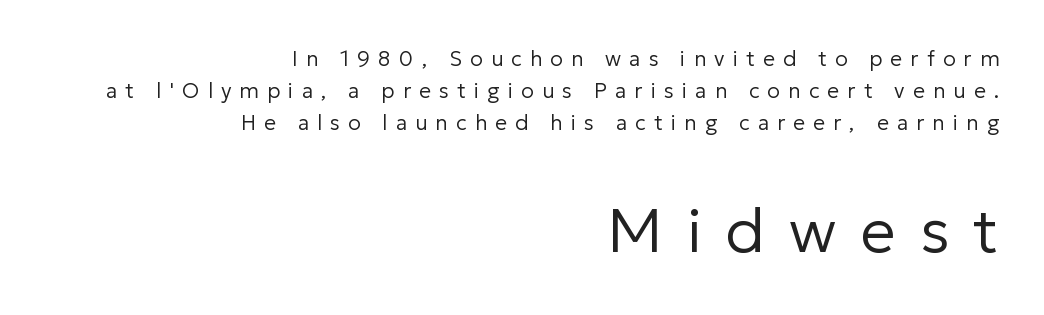
The image shows 62 px regular-weight sans-serif type, upright; set right-aligned, normal line spacing (1.53x), unusually wide letter spacing (+0.39 em), not underlined; the second (bottom) block is 2.95x larger; low stroke contrast and a medium x-height.
